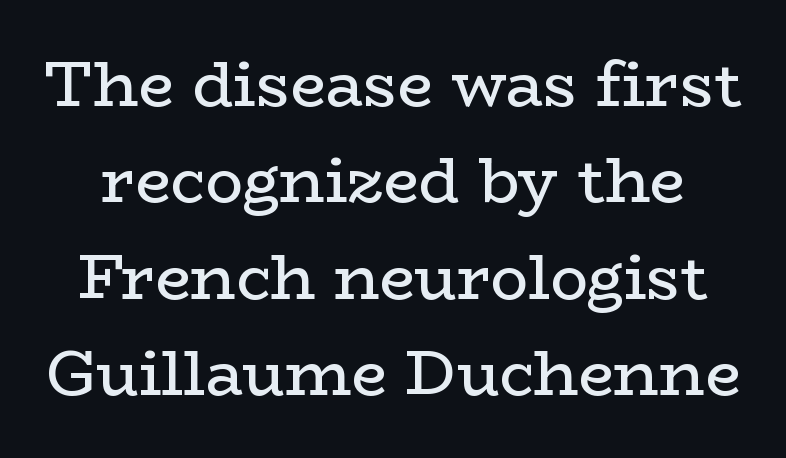
Q: Is the text bold? A: No.
Q: Is the text italic (slanted)? A: No, it is upright.
Q: Is the typeface a serif or a sans-serif typeface? A: Serif.
Q: Is the text underlined? A: No.
Q: Is the spacing between letters normal or unusually wide? A: Normal.
Q: Is the spacing between lines tight, normal or loose? A: Normal.
Q: Width (condensed, normal, or wide)? A: Wide.
Q: Stroke contrast? A: Low.
Q: x-height? A: Medium.
Q: Monospaced? A: No.
